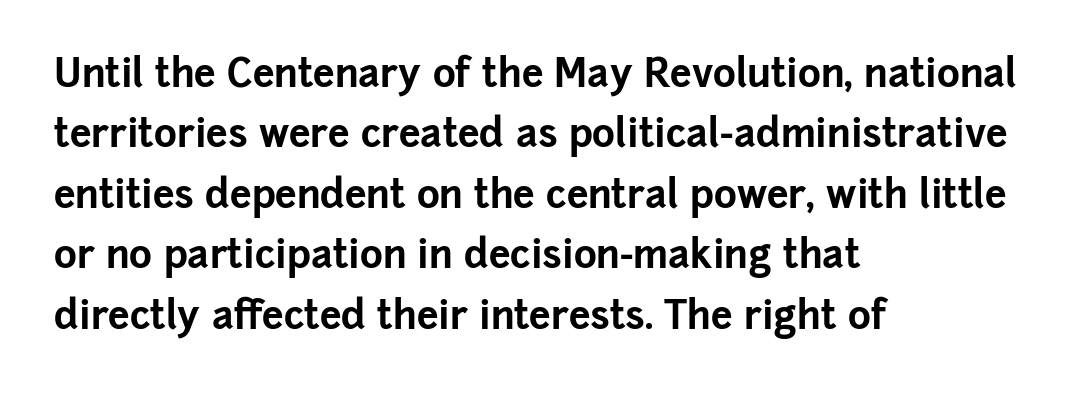
{"serif": "no", "italic": "no", "bold": "yes", "weight": "bold", "width": "normal", "stroke_contrast": "low", "x_height": "medium", "monospaced": "no", "underline": "no", "align": "left", "line_spacing": "normal", "line_spacing_ratio": 1.55, "letter_spacing": "normal", "letter_spacing_em": 0.0, "glyph_px": 39}
